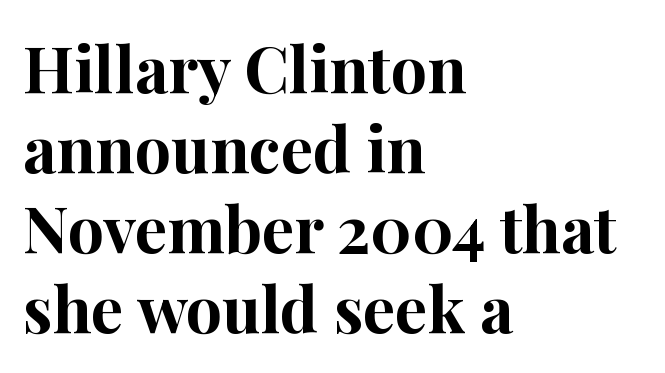
Classification — serif. Left-aligned paragraph, ragged on the right. The axis of the letterforms is exactly vertical. I'd describe the lettering as bold — thick and assertive. Character widths vary here, with narrow letters taking less room than wide ones. Plain, unruled lines of type.
